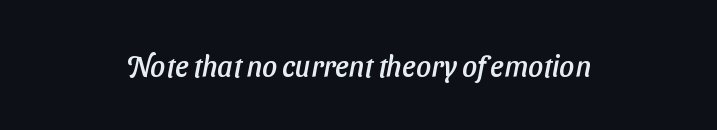
The rendering uses natural spacing where letterforms have individual widths. Classification — sans serif. A bare baseline throughout the passage. The lines are quadded center. Students, note that the glyphs here touch the page at normal intervals.
